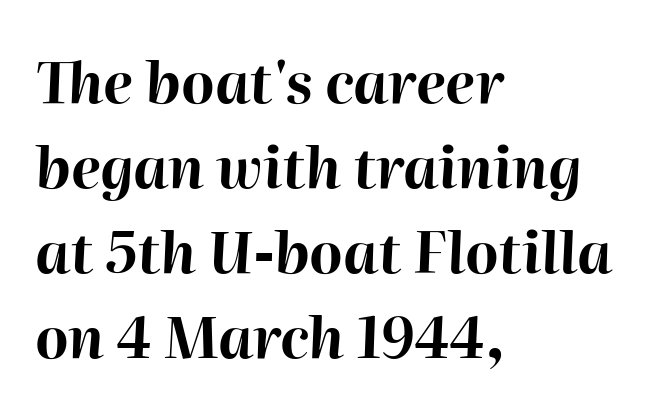
I'd describe the lettering as bold — thick and assertive. This block has exactly the height ordinary leading produces. Horizontally, the lines are justified to the leading edge only. Do the characters align in a grid? No, the font is proportional. Posture: slanted.
